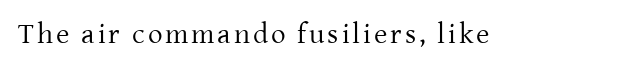
{"serif": "yes", "italic": "no", "bold": "no", "weight": "regular", "width": "normal", "stroke_contrast": "low", "x_height": "medium", "monospaced": "no", "underline": "no", "glyph_px": 29}
